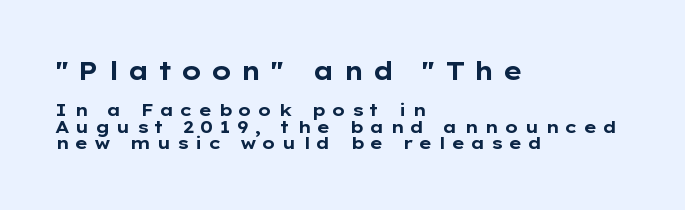
{"italic": "no", "bold": "yes", "underline": "no", "align": "left", "line_spacing": "tight", "line_spacing_ratio": 0.97, "letter_spacing": "wide", "letter_spacing_em": 0.34, "larger_block": "first", "size_ratio": 1.47, "glyph_px": 25}
